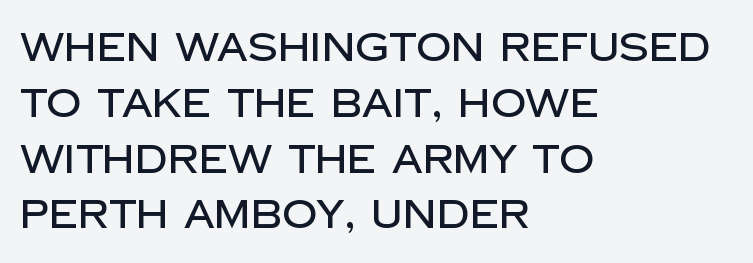
{"serif": "no", "italic": "no", "width": "normal", "stroke_contrast": "low", "x_height": "large", "monospaced": "no", "underline": "no", "align": "left", "line_spacing": "normal", "line_spacing_ratio": 1.43, "letter_spacing": "normal", "letter_spacing_em": 0.0, "glyph_px": 39}
